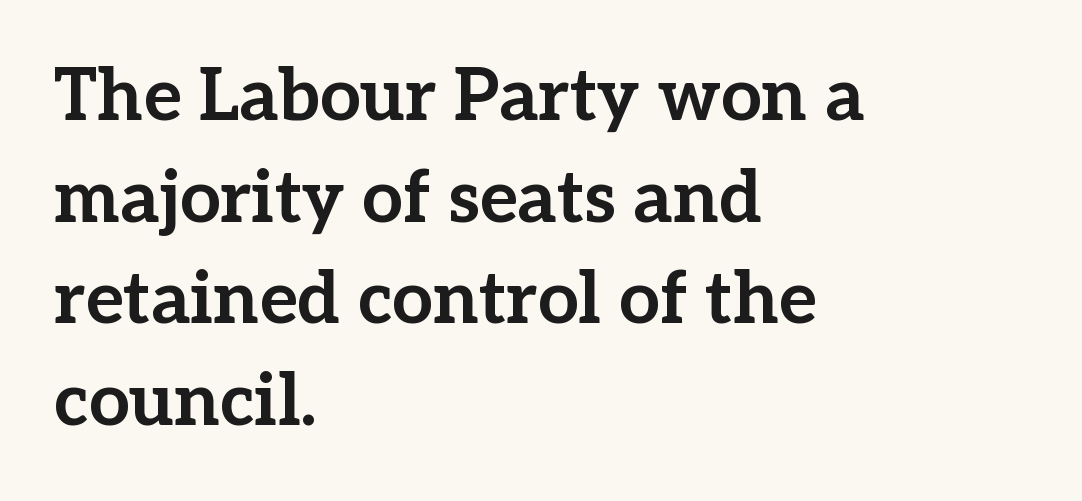
Set as a true bold cut, around the 700 mark. Stroke terminals: seriffed. A roman cut, with each character standing at attention. Varying glyph widths throughout — classic text-font behaviour. Layout note: lines flush left.
